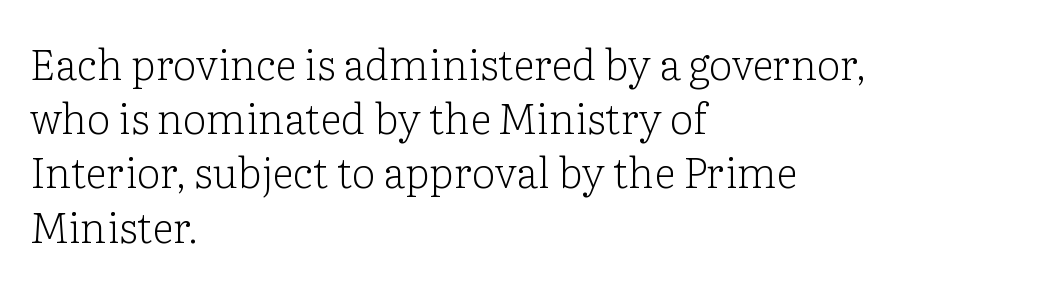
Q: Is the text bold? A: No.
Q: Is the text italic (slanted)? A: No, it is upright.
Q: Is the typeface a serif or a sans-serif typeface? A: Serif.
Q: Is the text underlined? A: No.
Q: How is the paragraph aligned? A: Left-aligned.
Q: Is the spacing between letters normal or unusually wide? A: Normal.
Q: Is the spacing between lines tight, normal or loose? A: Normal.
Q: Width (condensed, normal, or wide)? A: Normal.
Q: Stroke contrast? A: Low.
Q: x-height? A: Medium.
Q: Monospaced? A: No.
